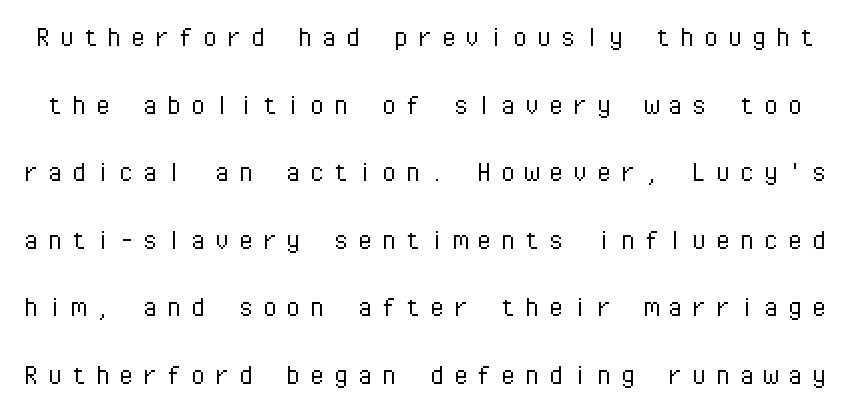
Upright lettering throughout. The line texture is sparse and dotted thanks to wide tracking. The letters march in equal steps, a hallmark of fixed-pitch type. Nope, no serifs anywhere on these letters. The lines are spread far apart with generous leading. Nobody drew a line under any word here.
